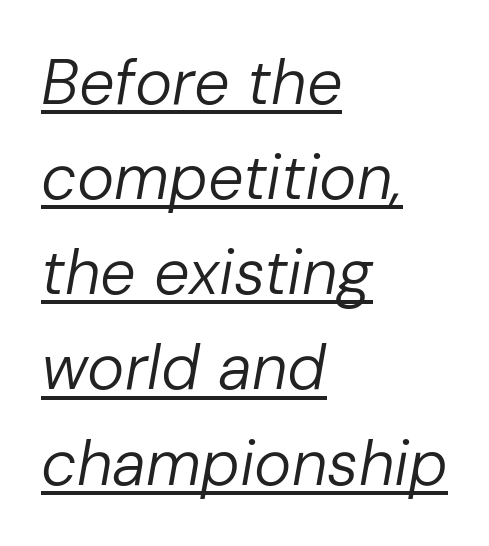
Q: Is the text bold? A: No.
Q: Is the text italic (slanted)? A: Yes, it leans right by about 10 degrees.
Q: Is the text underlined? A: Yes.
Q: How is the paragraph aligned? A: Left-aligned.
Q: Is the spacing between letters normal or unusually wide? A: Normal.
Q: Is the spacing between lines tight, normal or loose? A: Normal.
Q: Width (condensed, normal, or wide)? A: Normal.
Q: Stroke contrast? A: Low.
Q: x-height? A: Medium.
Q: Monospaced? A: No.
